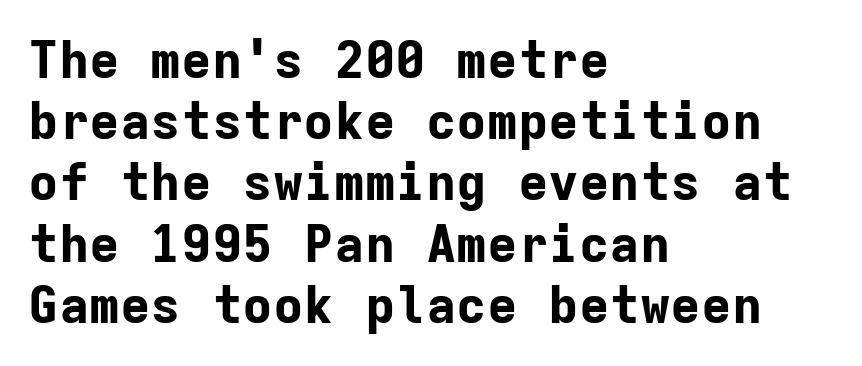
{"serif": "no", "italic": "no", "bold": "yes", "weight": "bold", "width": "normal", "stroke_contrast": "low", "x_height": "medium", "monospaced": "yes", "underline": "no", "align": "left", "line_spacing_ratio": 1.2, "letter_spacing": "normal", "letter_spacing_em": 0.0, "glyph_px": 51}
